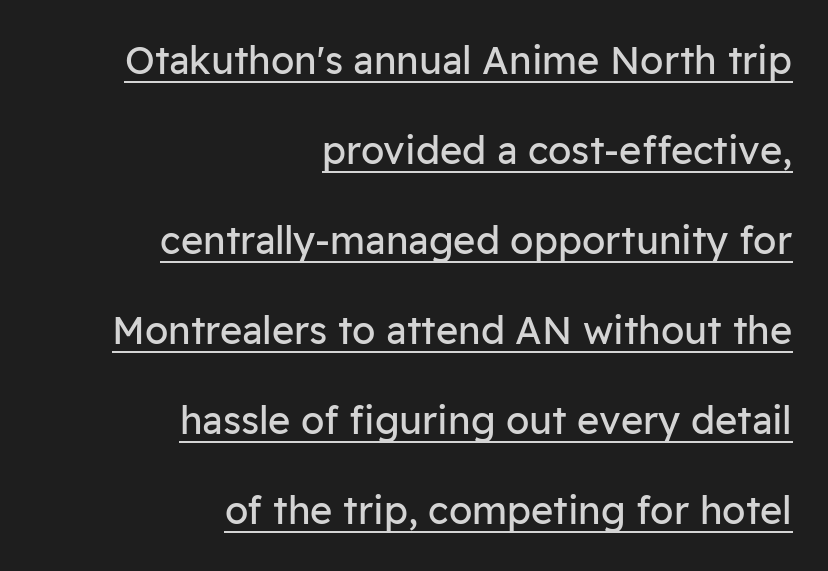
{"serif": "no", "italic": "no", "bold": "no", "weight": "regular", "width": "normal", "stroke_contrast": "low", "x_height": "medium", "monospaced": "no", "underline": "yes", "align": "right", "line_spacing": "loose", "line_spacing_ratio": 2.37, "letter_spacing": "normal", "letter_spacing_em": 0.0, "glyph_px": 38}
